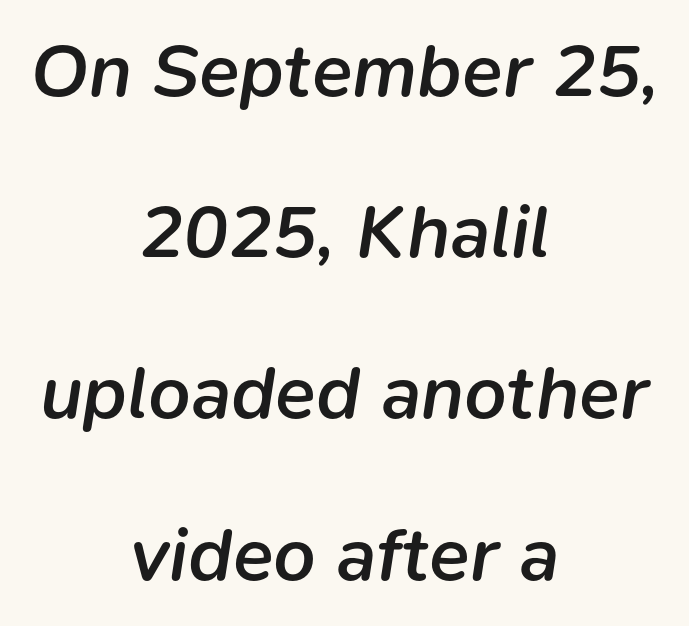
Q: Is the text bold? A: Semi-bold.
Q: Is the text italic (slanted)? A: Yes, it leans right by about 9 degrees.
Q: Is the text underlined? A: No.
Q: How is the paragraph aligned? A: Centered.
Q: Is the spacing between letters normal or unusually wide? A: Normal.
Q: Is the spacing between lines tight, normal or loose? A: Loose.
Q: Width (condensed, normal, or wide)? A: Normal.
Q: Stroke contrast? A: Low.
Q: x-height? A: Medium.
Q: Monospaced? A: No.
